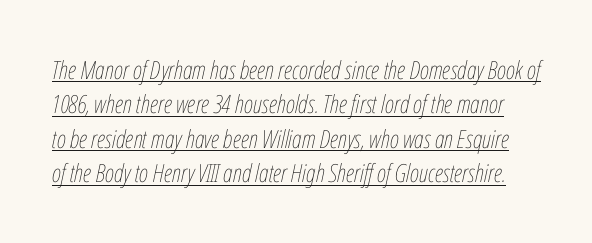
The image shows 25 px text type, italic (leaning right); set normal line spacing (1.38x), normal letter spacing, underlined.
